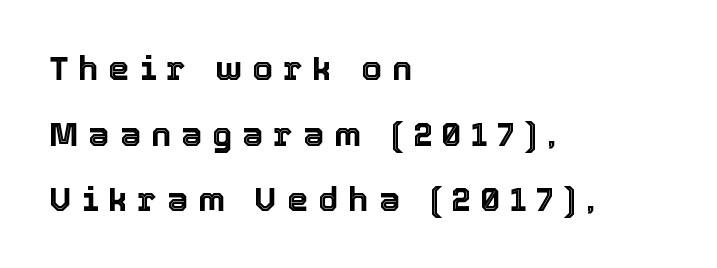
Q: Is the text italic (slanted)? A: No, it is upright.
Q: Is the text underlined? A: No.
Q: How is the paragraph aligned? A: Left-aligned.
Q: Is the spacing between letters normal or unusually wide? A: Unusually wide.
Q: Is the spacing between lines tight, normal or loose? A: Loose.
Q: Width (condensed, normal, or wide)? A: Normal.
Q: x-height? A: Medium.
Q: Monospaced? A: No.
